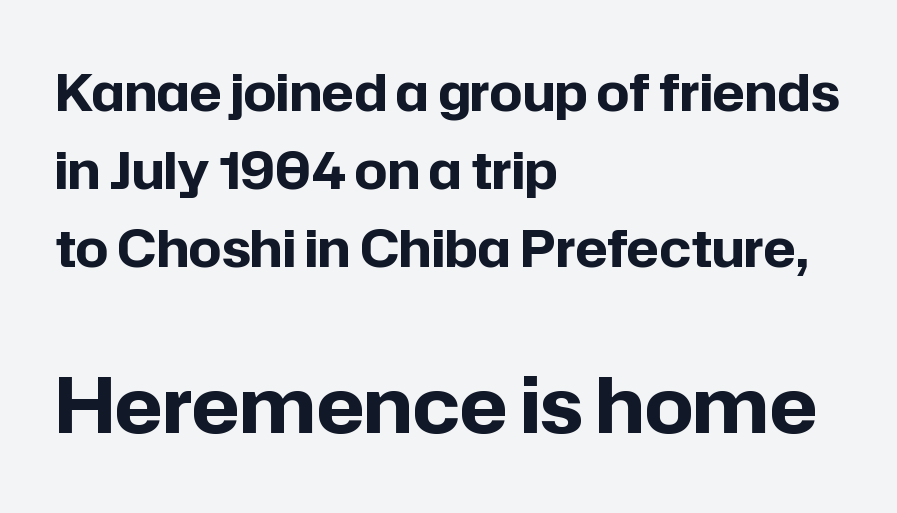
Quick note: not italic, upright. No feet cap the strokes, marking this as sans-serif type. Character widths vary here, with narrow letters taking less room than wide ones. If you measured baseline to baseline, you'd find a middling distance. The lines are quadded left.
